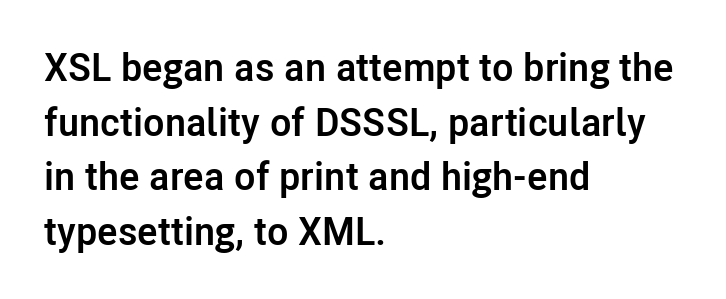
Unmarked baselines from the first word to the last. Does the type have serifs? No, each stem ends abruptly. This sample has the flowing, uneven cadence of proportional lettering. Students, this is bold: see how much ink each stroke carries. Every stem runs plumb, perpendicular to the baseline.
